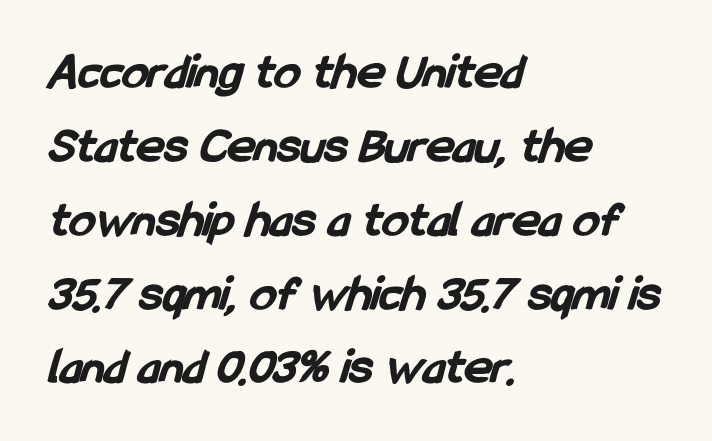
Q: Is the text bold? A: Yes.
Q: Is the typeface a serif or a sans-serif typeface? A: Sans-serif.
Q: Is the text underlined? A: No.
Q: How is the paragraph aligned? A: Left-aligned.
Q: Is the spacing between letters normal or unusually wide? A: Normal.
Q: Is the spacing between lines tight, normal or loose? A: Normal.
Q: Width (condensed, normal, or wide)? A: Condensed.
Q: Stroke contrast? A: Low.
Q: x-height? A: Medium.
Q: Monospaced? A: No.
